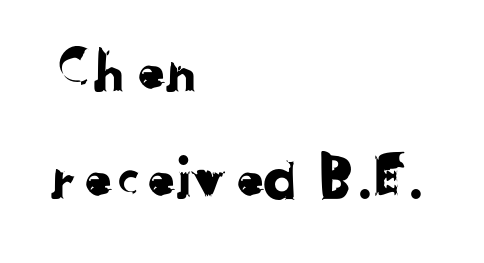
Short note: letters normally spaced. Each letter keeps its own natural width here, so spacing adapts to shape. Descenders are the only things crossing below the line. Note: no serifs on the glyphs. If you drew a ruler down the left edge, every line would touch it.
